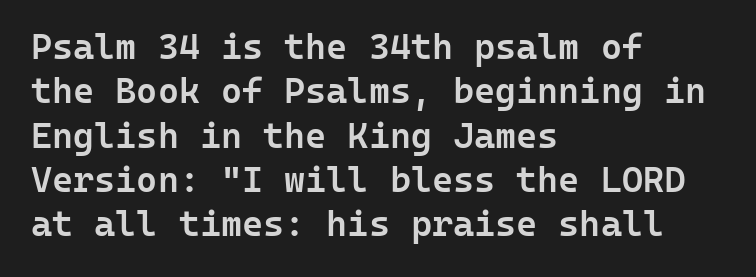
The space directly below the letters is spotless. Serifs: no, the terminals of the letterforms are clean. These words are printed semibold, heavier than regular yet not bold. Posture: straight, roman, zero tilt. Does extra space separate the letters? No, they use regular spacing.
